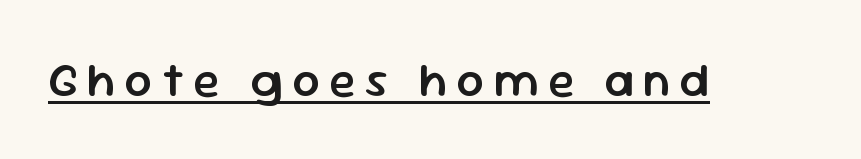
Q: Is the text bold? A: Semi-bold.
Q: Is the text italic (slanted)? A: No, it is upright.
Q: Is the typeface a serif or a sans-serif typeface? A: Sans-serif.
Q: Is the text underlined? A: Yes.
Q: Width (condensed, normal, or wide)? A: Normal.
Q: Stroke contrast? A: Low.
Q: x-height? A: Medium.
Q: Monospaced? A: No.
